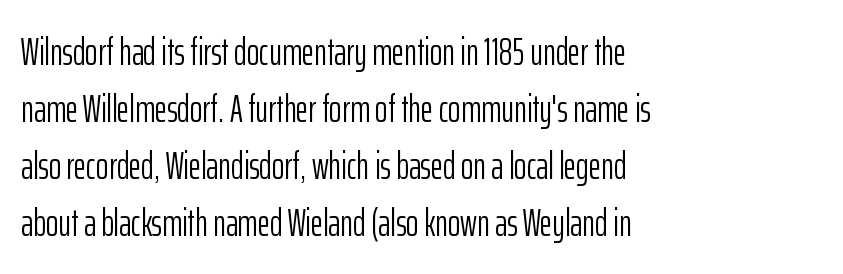
{"serif": "no", "italic": "no", "bold": "no", "weight": "light", "width": "condensed", "stroke_contrast": "low", "x_height": "medium", "monospaced": "no", "underline": "no", "align": "left", "line_spacing": "normal", "line_spacing_ratio": 1.5, "letter_spacing": "normal", "letter_spacing_em": 0.0, "glyph_px": 38}
